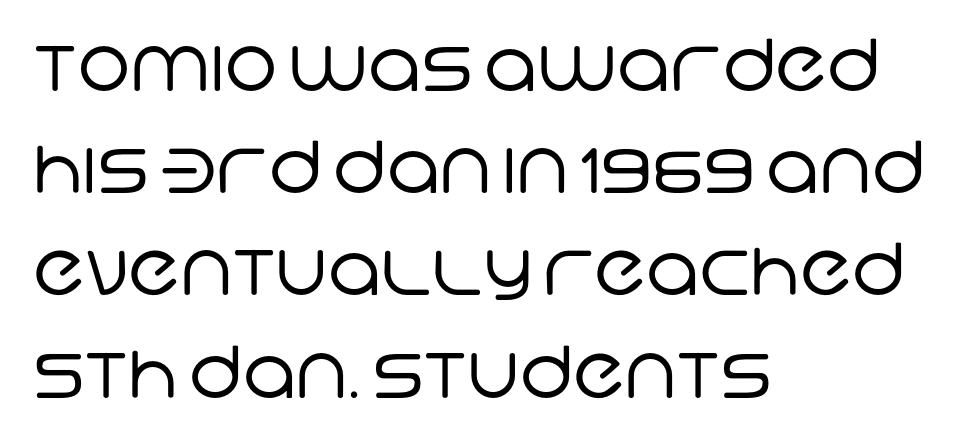
The image shows 72 px regular-weight sans-serif type; set left-aligned, normal line spacing (1.42x), normal letter spacing, not underlined; low stroke contrast and a large x-height.
